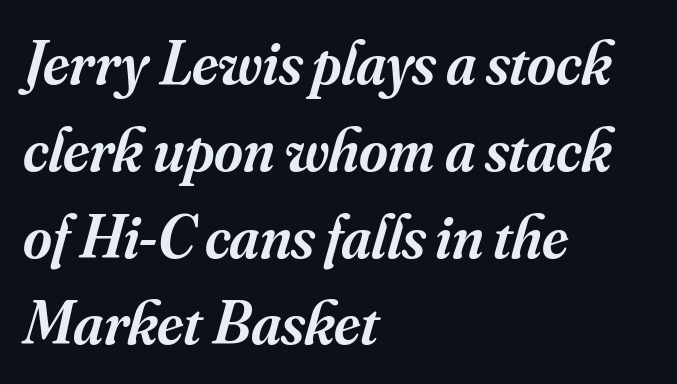
Q: Is the text bold? A: Semi-bold.
Q: Is the text italic (slanted)? A: Yes, it leans right by about 16 degrees.
Q: Is the typeface a serif or a sans-serif typeface? A: Serif.
Q: Is the text underlined? A: No.
Q: How is the paragraph aligned? A: Left-aligned.
Q: Is the spacing between letters normal or unusually wide? A: Normal.
Q: Is the spacing between lines tight, normal or loose? A: Normal.
Q: Width (condensed, normal, or wide)? A: Normal.
Q: Stroke contrast? A: Medium.
Q: x-height? A: Small.
Q: Monospaced? A: No.
